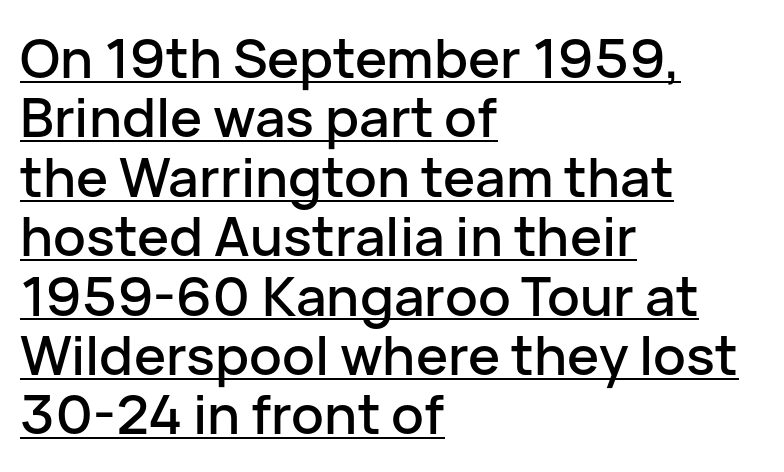
The image shows 54 px sans-serif type, upright; set left-aligned, tight line spacing (1.1x), normal letter spacing, underlined; low stroke contrast and a medium x-height.
